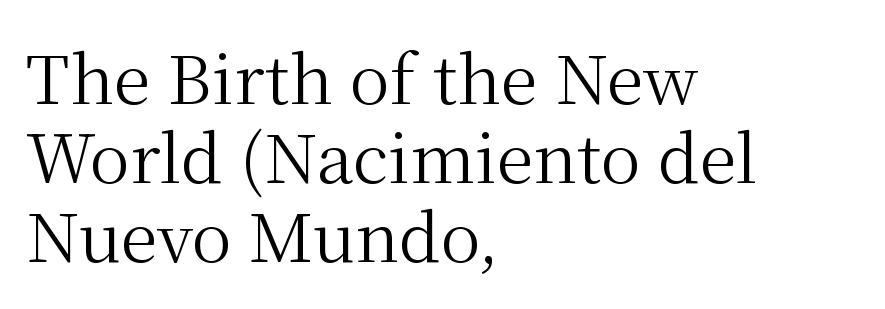
Q: Is the text bold? A: No.
Q: Is the text italic (slanted)? A: No, it is upright.
Q: Is the typeface a serif or a sans-serif typeface? A: Serif.
Q: Is the text underlined? A: No.
Q: How is the paragraph aligned? A: Left-aligned.
Q: Is the spacing between letters normal or unusually wide? A: Normal.
Q: Width (condensed, normal, or wide)? A: Normal.
Q: Stroke contrast? A: Medium.
Q: x-height? A: Medium.
Q: Monospaced? A: No.
